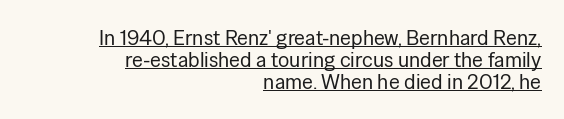
The image shows 21 px text type, upright; set right-aligned, tight line spacing (1.04x), normal letter spacing, underlined.
